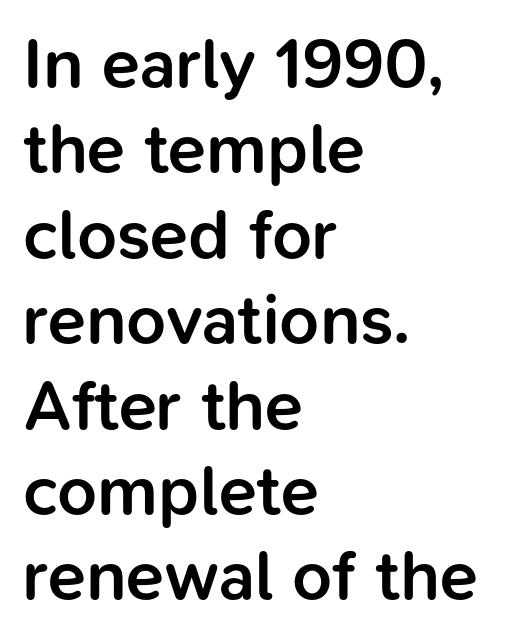
{"serif": "no", "italic": "no", "bold": "semi", "weight": "semibold", "width": "normal", "stroke_contrast": "low", "x_height": "medium", "monospaced": "no", "underline": "no", "align": "left", "line_spacing_ratio": 1.22, "letter_spacing": "normal", "letter_spacing_em": 0.0, "glyph_px": 70}
